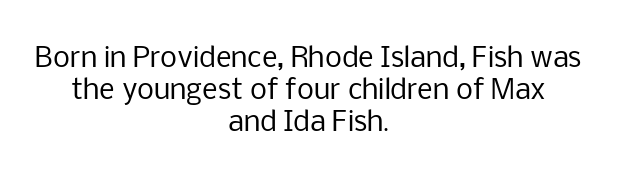
No extra ink here — the face is not bold. The passage shown is not underscored anywhere. A roman cut, with each character standing at attention. No extra tracking has been applied to these lines.
